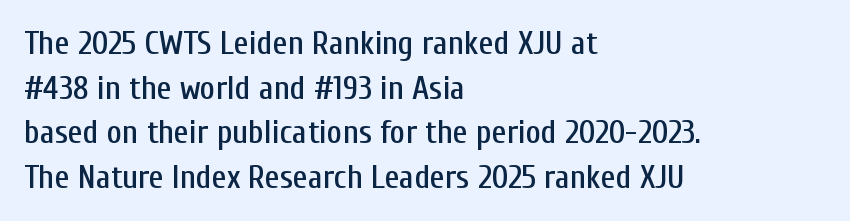
A clean baseline with only descenders dipping below it. The rag falls on the right side of this text block. Letter spacing: default. Think of a printed novel: that variable character pitch is what you see here.
